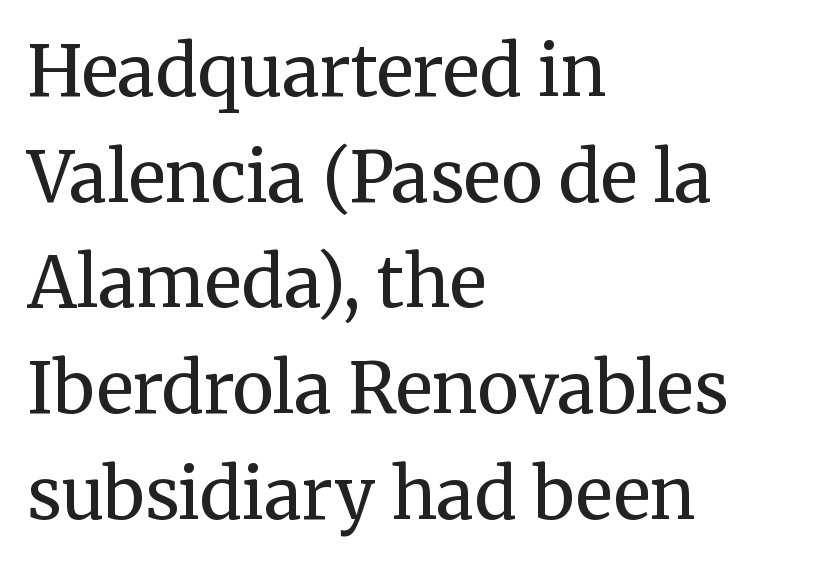
{"serif": "yes", "italic": "no", "bold": "no", "weight": "regular", "width": "normal", "stroke_contrast": "medium", "x_height": "medium", "monospaced": "no", "underline": "no", "align": "left", "line_spacing": "normal", "line_spacing_ratio": 1.51, "letter_spacing": "normal", "letter_spacing_em": 0.0, "glyph_px": 70}
